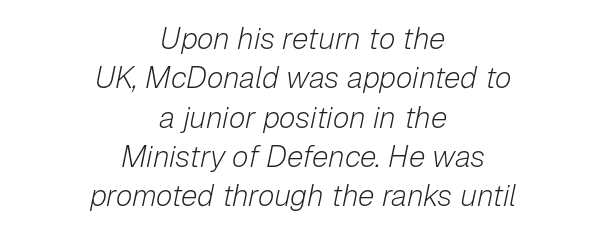
The image shows 30 px light type, italic (leaning right); set centered, normal line spacing (1.31x), normal letter spacing, not underlined; low stroke contrast and a medium x-height.
